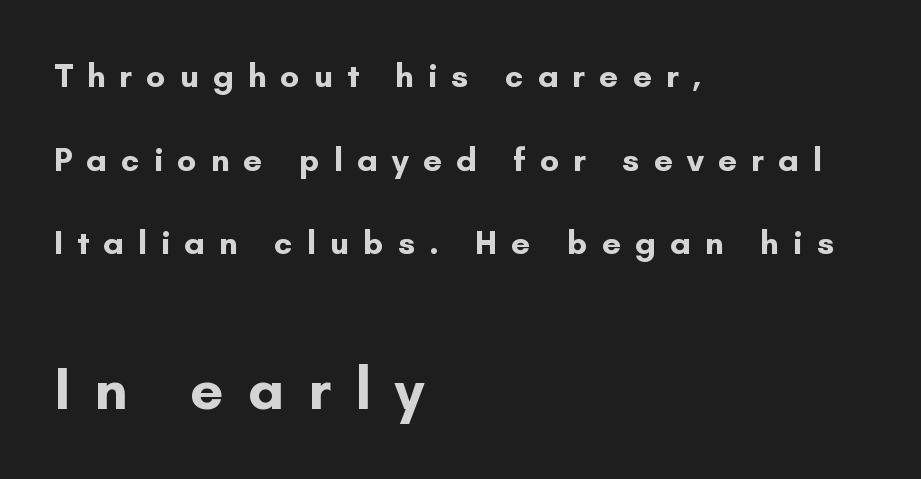
{"serif": "no", "italic": "no", "bold": "yes", "weight": "bold", "width": "normal", "stroke_contrast": "low", "x_height": "small", "monospaced": "no", "underline": "no", "align": "left", "line_spacing": "loose", "line_spacing_ratio": 2.46, "letter_spacing": "wide", "letter_spacing_em": 0.41, "larger_block": "second", "size_ratio": 1.74, "glyph_px": 59}
